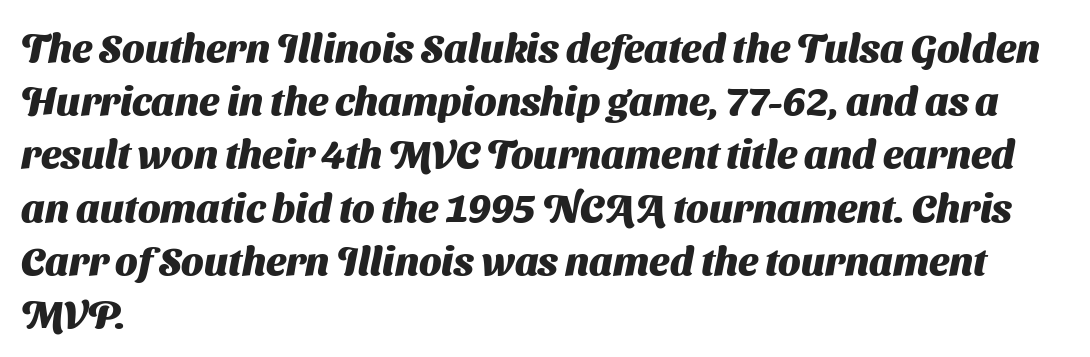
Proportional: the letters do not fall into vertical columns. If you measured baseline to baseline, you'd find a middling distance. The baseline area is clear. The glyphs have the mass of a bold cut. The type family on display is of the sans-serif kind.
